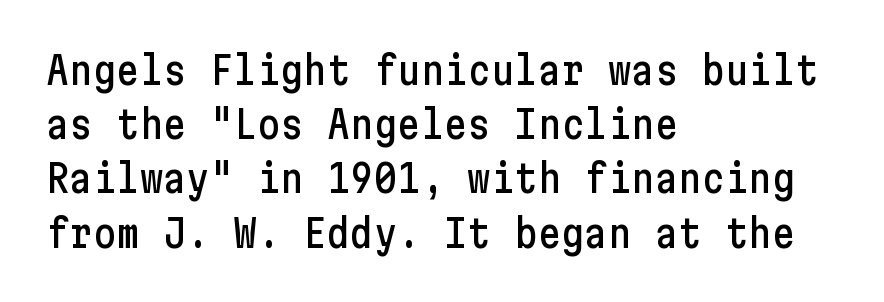
Q: Is the text italic (slanted)? A: No, it is upright.
Q: Is the typeface a serif or a sans-serif typeface? A: Sans-serif.
Q: Is the text underlined? A: No.
Q: How is the paragraph aligned? A: Left-aligned.
Q: Is the spacing between letters normal or unusually wide? A: Normal.
Q: Is the spacing between lines tight, normal or loose? A: Normal.
Q: Width (condensed, normal, or wide)? A: Condensed.
Q: Stroke contrast? A: Low.
Q: x-height? A: Medium.
